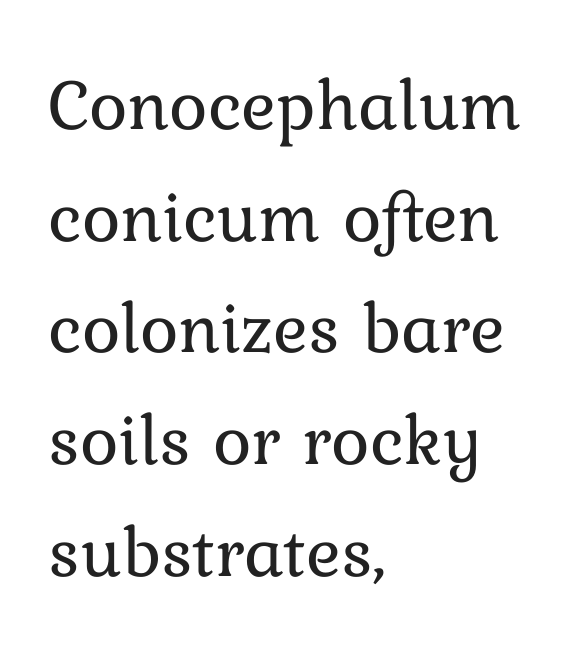
Q: Is the text bold? A: No.
Q: Is the text italic (slanted)? A: No, it is upright.
Q: Is the text underlined? A: No.
Q: How is the paragraph aligned? A: Left-aligned.
Q: Is the spacing between letters normal or unusually wide? A: Normal.
Q: Is the spacing between lines tight, normal or loose? A: Normal.
Q: Width (condensed, normal, or wide)? A: Normal.
Q: Stroke contrast? A: Low.
Q: x-height? A: Medium.
Q: Monospaced? A: No.
